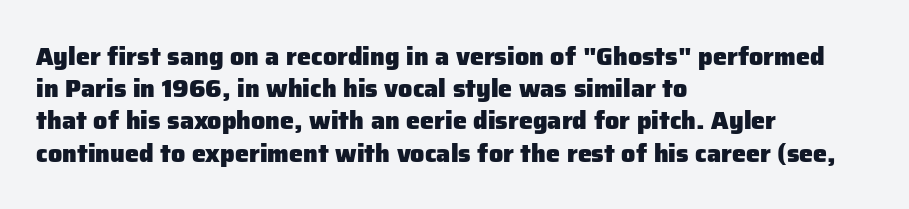
{"italic": "no", "bold": "yes", "underline": "no", "align": "left", "line_spacing": "normal", "line_spacing_ratio": 1.29, "letter_spacing": "normal", "letter_spacing_em": 0.0, "glyph_px": 25}
